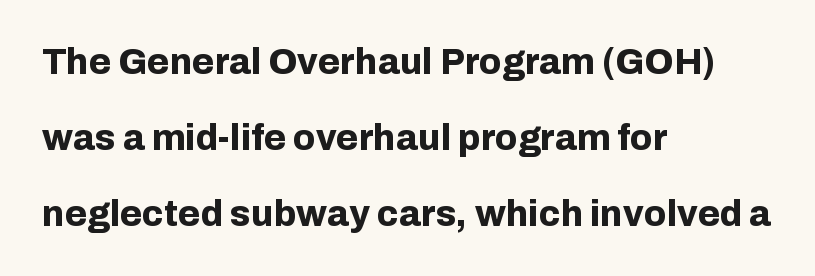
The image shows 36 px bold sans-serif type, upright; set left-aligned, loose line spacing (2.11x), normal letter spacing, not underlined; low stroke contrast and a medium x-height.
